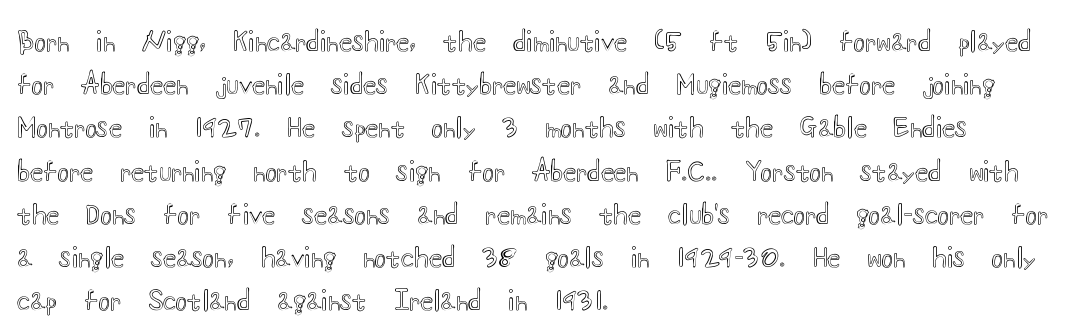
The image shows 27 px text type, upright; set left-aligned, normal line spacing (1.6x), normal letter spacing, not underlined.
